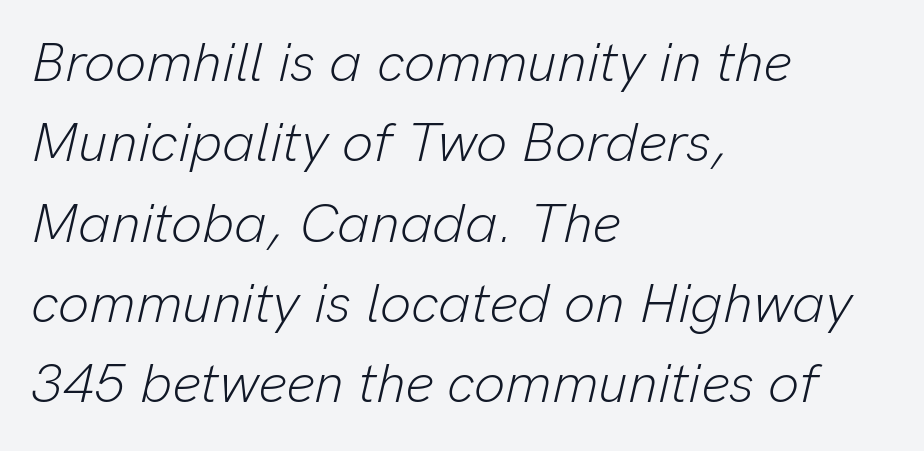
The image shows 55 px light type, italic (leaning right); set left-aligned, normal line spacing (1.46x), normal letter spacing, not underlined; low stroke contrast and a medium x-height.
